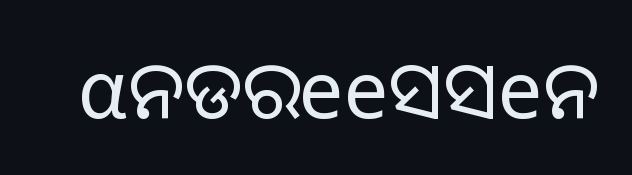
Q: Is the text bold? A: No.
Q: Is the text italic (slanted)? A: No, it is upright.
Q: Is the typeface a serif or a sans-serif typeface? A: Sans-serif.
Q: Is the text underlined? A: No.
Q: Is the spacing between letters normal or unusually wide? A: Normal.
Q: Width (condensed, normal, or wide)? A: Normal.
Q: Stroke contrast? A: Low.
Q: x-height? A: Medium.
Q: Monospaced? A: No.
